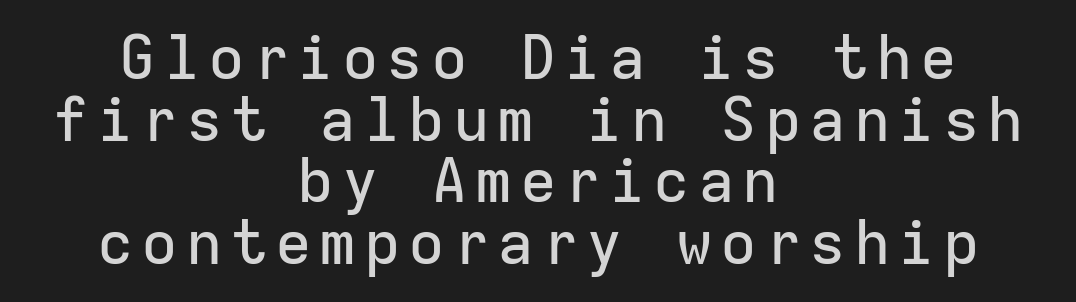
Q: Is the text italic (slanted)? A: No, it is upright.
Q: Is the typeface a serif or a sans-serif typeface? A: Sans-serif.
Q: Is the text underlined? A: No.
Q: How is the paragraph aligned? A: Centered.
Q: Is the spacing between lines tight, normal or loose? A: Tight.
Q: Width (condensed, normal, or wide)? A: Normal.
Q: Stroke contrast? A: Low.
Q: x-height? A: Medium.
Q: Monospaced? A: Yes.
